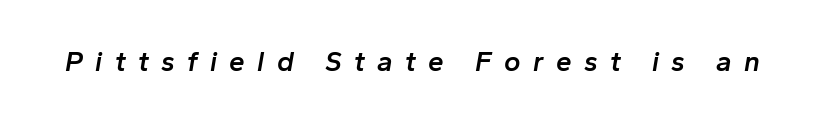
{"italic": "yes", "lean": "right", "slant_degrees": 10, "bold": "semi", "weight": "semibold", "width": "normal", "stroke_contrast": "low", "x_height": "medium", "monospaced": "no", "underline": "no", "letter_spacing": "wide", "letter_spacing_em": 0.44, "glyph_px": 28}
